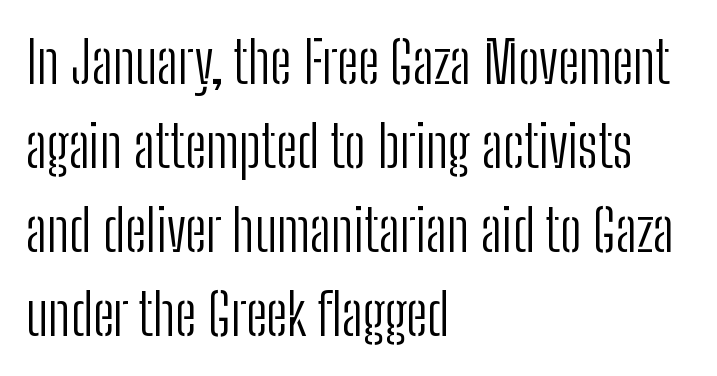
{"serif": "no", "italic": "no", "bold": "no", "weight": "light", "width": "condensed", "stroke_contrast": "low", "x_height": "medium", "monospaced": "no", "underline": "no", "align": "left", "line_spacing": "normal", "line_spacing_ratio": 1.45, "letter_spacing": "normal", "letter_spacing_em": 0.0, "glyph_px": 58}
